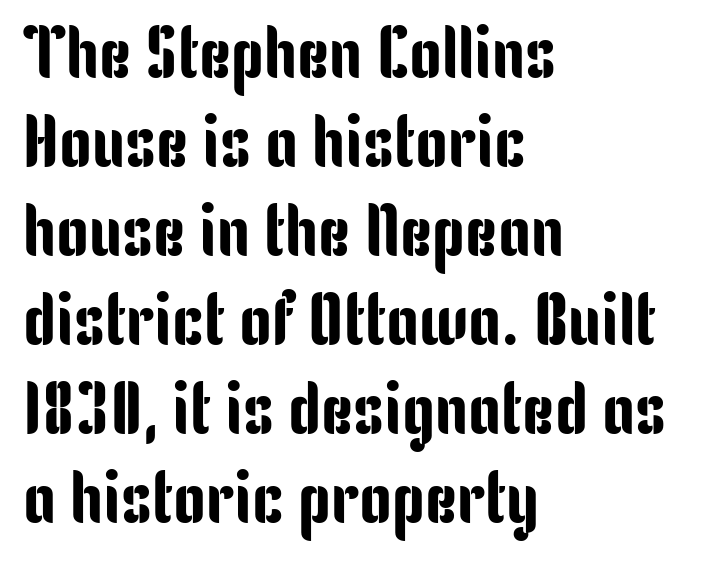
{"serif": "no", "italic": "no", "width": "condensed", "stroke_contrast": "low", "x_height": "medium", "monospaced": "no", "underline": "no", "align": "left", "line_spacing_ratio": 1.22, "letter_spacing": "normal", "letter_spacing_em": 0.0, "glyph_px": 73}
